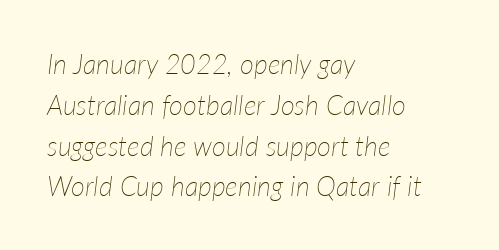
{"italic": "yes", "lean": "right", "slant_degrees": 7, "bold": "no", "underline": "no", "align": "left", "line_spacing": "normal", "line_spacing_ratio": 1.51, "letter_spacing": "normal", "letter_spacing_em": 0.0, "glyph_px": 27}
